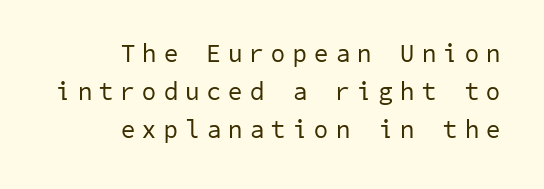
Q: Is the text bold? A: No.
Q: Is the text underlined? A: No.
Q: How is the paragraph aligned? A: Right-aligned.
Q: Is the spacing between letters normal or unusually wide? A: Unusually wide.
Q: Is the spacing between lines tight, normal or loose? A: Normal.
